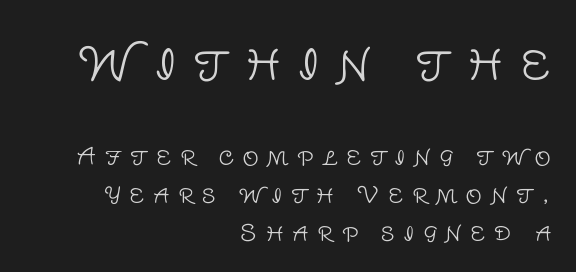
Q: Is the text bold? A: No.
Q: Is the text italic (slanted)? A: Yes.
Q: Is the typeface a serif or a sans-serif typeface? A: Sans-serif.
Q: Is the text underlined? A: No.
Q: How is the paragraph aligned? A: Right-aligned.
Q: Is the spacing between letters normal or unusually wide? A: Unusually wide.
Q: Is the spacing between lines tight, normal or loose? A: Normal.
Q: Which block of text is set in a larger size, the first (top) or the second (bottom)? A: The first (top) one.
Q: Width (condensed, normal, or wide)? A: Normal.
Q: Stroke contrast? A: Low.
Q: x-height? A: Large.
Q: Monospaced? A: No.
